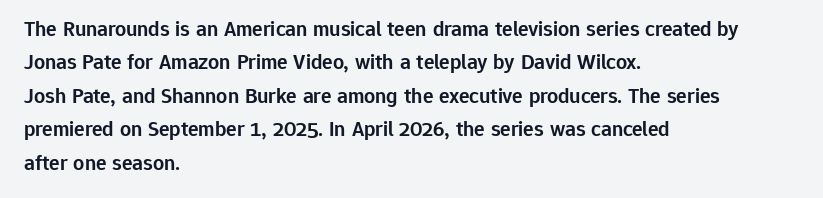
Q: Is the text bold? A: Semi-bold.
Q: Is the text italic (slanted)? A: No, it is upright.
Q: Is the text underlined? A: No.
Q: How is the paragraph aligned? A: Left-aligned.
Q: Is the spacing between letters normal or unusually wide? A: Normal.
Q: Is the spacing between lines tight, normal or loose? A: Normal.
